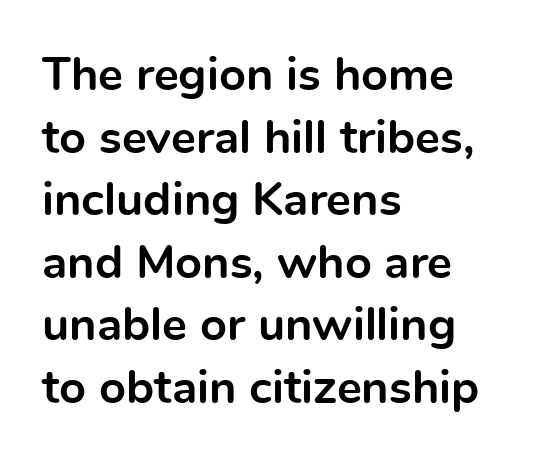
The image shows 47 px bold sans-serif type, upright; set left-aligned, normal line spacing (1.33x), normal letter spacing, not underlined; a medium x-height.
